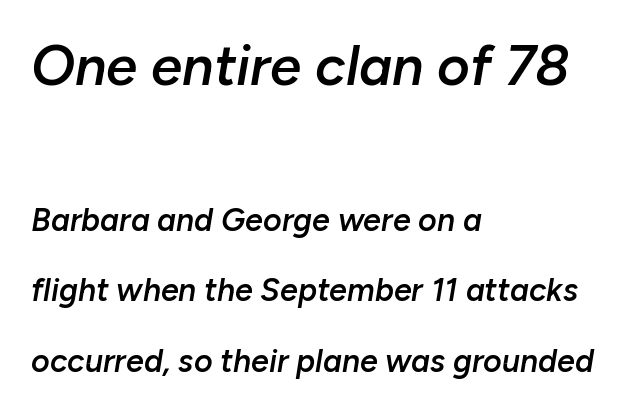
The image shows 56 px semibold type, italic (leaning right); set left-aligned, loose line spacing (2.21x), normal letter spacing, not underlined; the first (top) block is 1.75x larger; low stroke contrast and a medium x-height.
